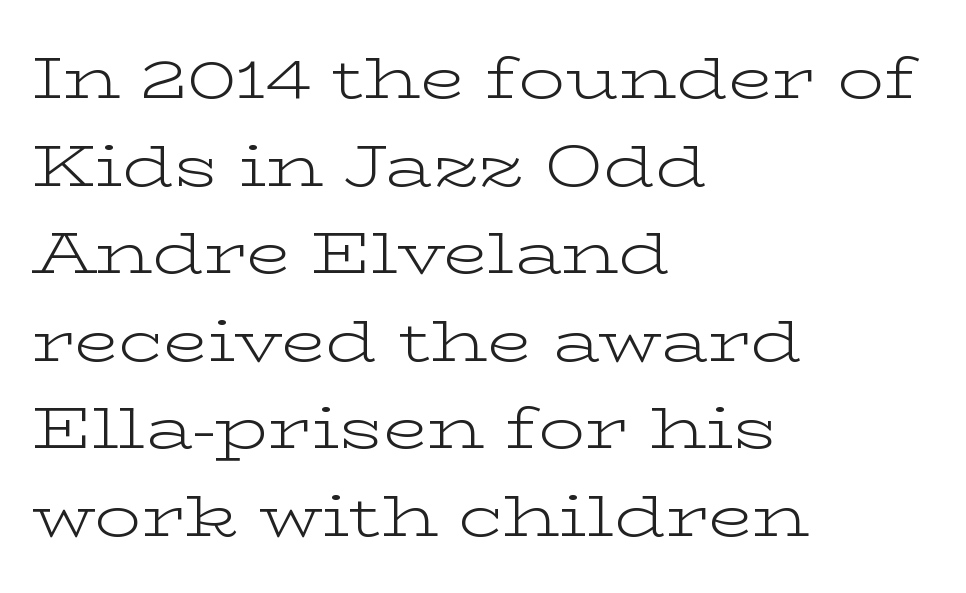
{"serif": "yes", "italic": "no", "bold": "no", "weight": "light", "width": "wide", "stroke_contrast": "low", "x_height": "medium", "monospaced": "no", "underline": "no", "align": "left", "line_spacing": "normal", "line_spacing_ratio": 1.51, "letter_spacing": "normal", "letter_spacing_em": 0.0, "glyph_px": 58}
